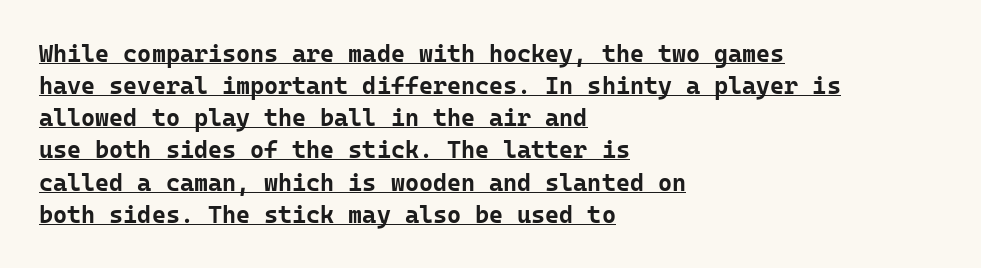
Q: Is the text bold? A: Yes.
Q: Is the text italic (slanted)? A: No, it is upright.
Q: Is the text underlined? A: Yes.
Q: How is the paragraph aligned? A: Left-aligned.
Q: Is the spacing between letters normal or unusually wide? A: Normal.
Q: Is the spacing between lines tight, normal or loose? A: Normal.
